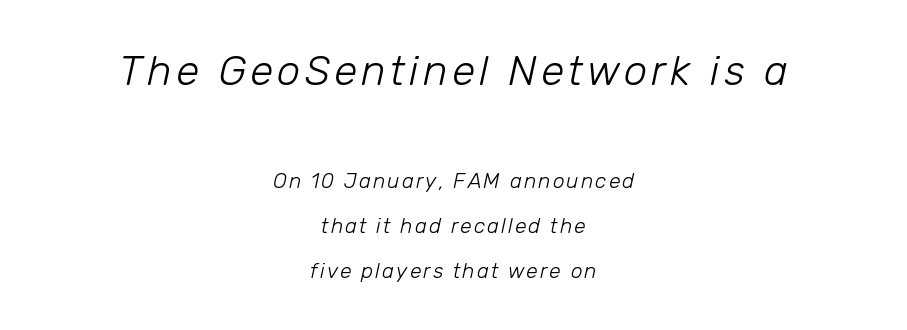
Q: Is the text bold? A: No.
Q: Is the text italic (slanted)? A: Yes, it leans right by about 12 degrees.
Q: Is the text underlined? A: No.
Q: How is the paragraph aligned? A: Centered.
Q: Is the spacing between lines tight, normal or loose? A: Loose.
Q: Which block of text is set in a larger size, the first (top) or the second (bottom)? A: The first (top) one.
Q: Width (condensed, normal, or wide)? A: Normal.
Q: Stroke contrast? A: Low.
Q: x-height? A: Medium.
Q: Monospaced? A: No.
